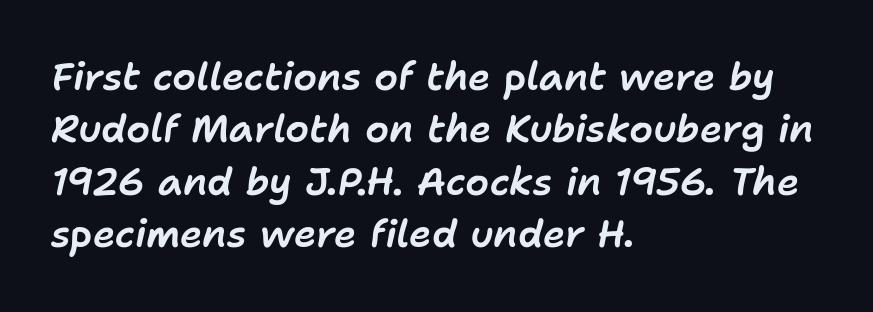
Q: Is the text italic (slanted)? A: Yes, it leans right by about 11 degrees.
Q: Is the text underlined? A: No.
Q: How is the paragraph aligned? A: Left-aligned.
Q: Is the spacing between letters normal or unusually wide? A: Normal.
Q: Is the spacing between lines tight, normal or loose? A: Normal.
Q: Width (condensed, normal, or wide)? A: Normal.
Q: Stroke contrast? A: Low.
Q: x-height? A: Medium.
Q: Monospaced? A: No.
